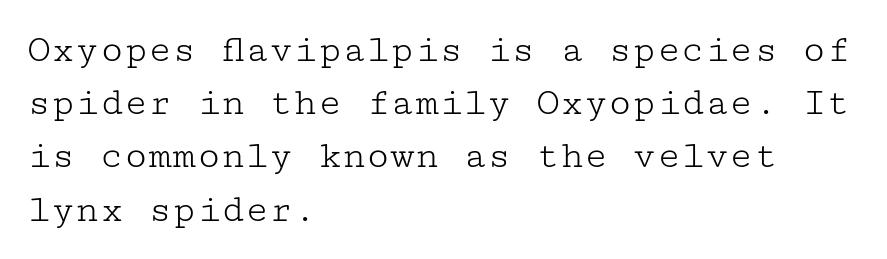
The image shows 40 px light, wide serif type, upright; set left-aligned, normal line spacing (1.33x), normal letter spacing, not underlined; low stroke contrast and a medium x-height.
